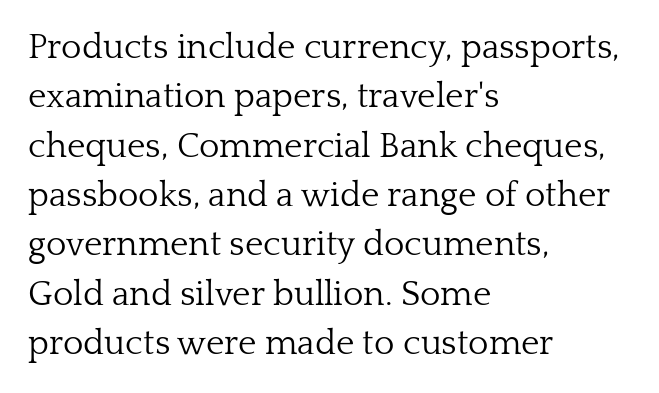
{"serif": "yes", "italic": "no", "bold": "no", "weight": "light", "width": "normal", "stroke_contrast": "low", "x_height": "medium", "monospaced": "no", "underline": "no", "align": "left", "line_spacing": "normal", "line_spacing_ratio": 1.41, "letter_spacing": "normal", "letter_spacing_em": 0.0, "glyph_px": 35}
